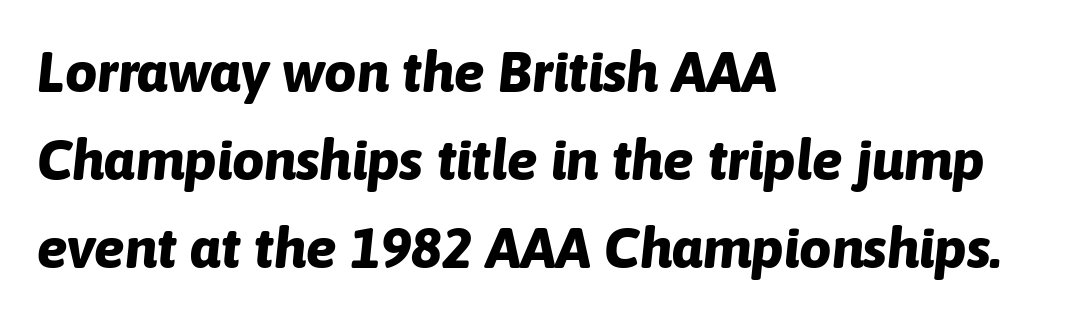
The image shows 57 px bold type, italic (leaning right); set left-aligned, normal line spacing (1.54x), normal letter spacing, not underlined; low stroke contrast and a medium x-height.
